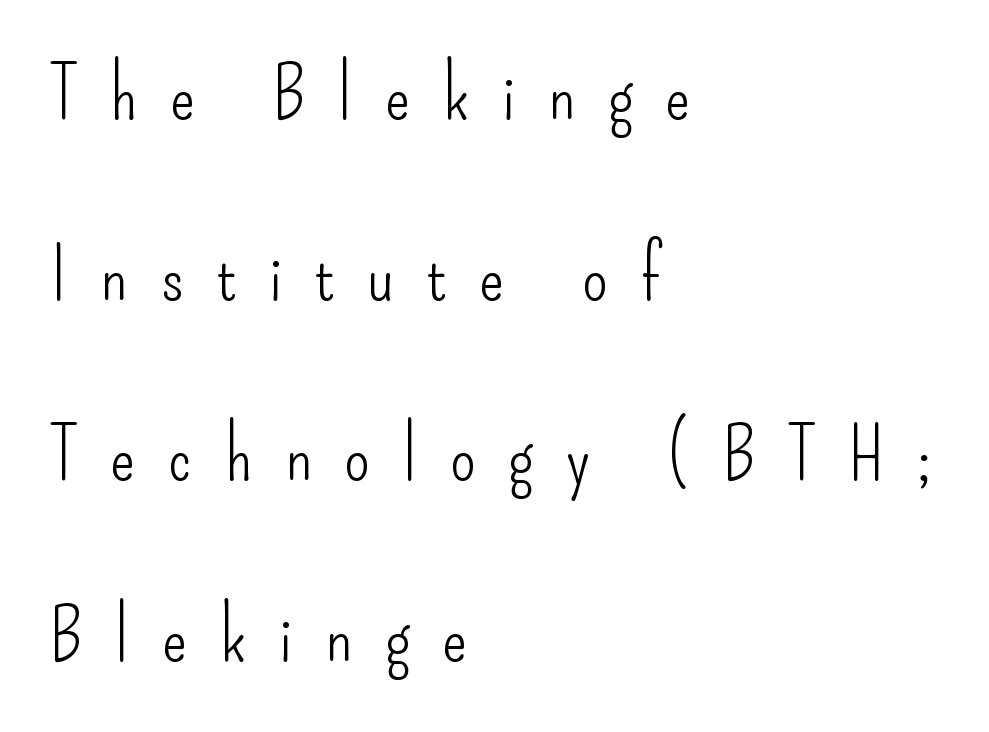
The font sits on the lighter half of the weight spectrum, regular included. Leading: increased. Short note: letters widely spaced. The letters advance in unequal steps, a hallmark of proportional type. The lines are quadded left. These lines are composed in type without serifs.
